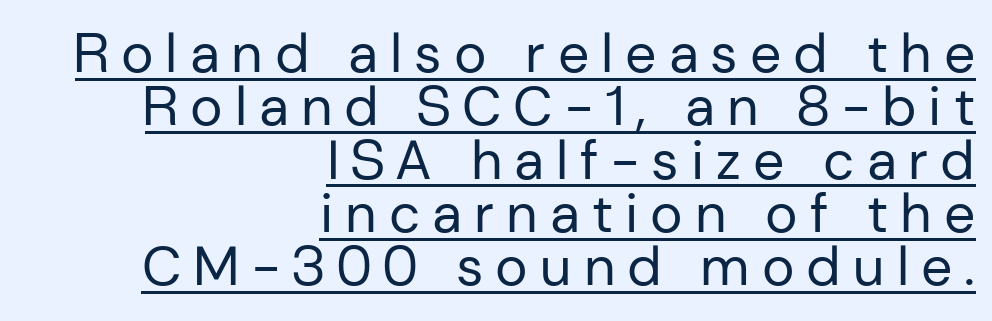
{"serif": "no", "italic": "no", "bold": "no", "weight": "regular", "width": "normal", "stroke_contrast": "low", "x_height": "medium", "monospaced": "no", "underline": "yes", "align": "right", "line_spacing": "tight", "line_spacing_ratio": 0.97, "letter_spacing": "wide", "letter_spacing_em": 0.22, "glyph_px": 55}
